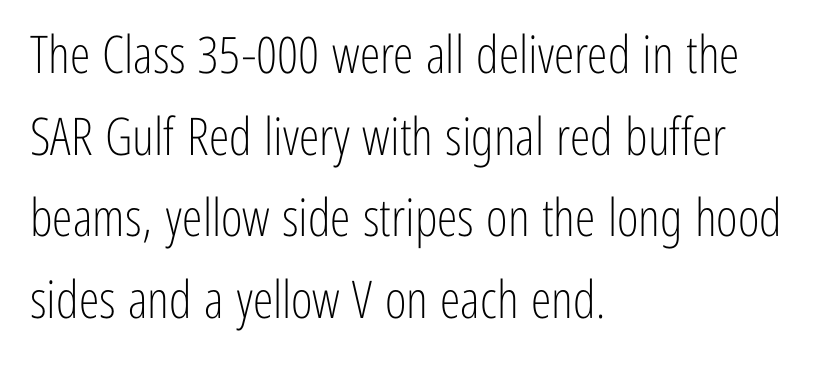
Q: Is the text bold? A: No.
Q: Is the text italic (slanted)? A: No, it is upright.
Q: Is the typeface a serif or a sans-serif typeface? A: Sans-serif.
Q: Is the text underlined? A: No.
Q: How is the paragraph aligned? A: Left-aligned.
Q: Is the spacing between letters normal or unusually wide? A: Normal.
Q: Is the spacing between lines tight, normal or loose? A: Normal.
Q: Width (condensed, normal, or wide)? A: Condensed.
Q: Stroke contrast? A: Low.
Q: x-height? A: Medium.
Q: Monospaced? A: No.
